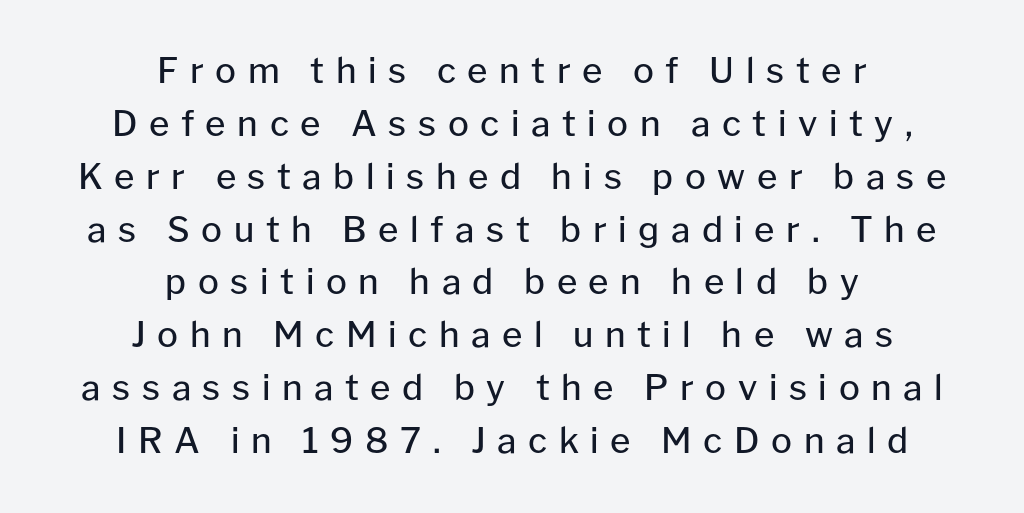
The image shows 35 px regular-weight sans-serif type, upright; set centered, normal line spacing (1.51x), unusually wide letter spacing (+0.33 em), not underlined; low stroke contrast and a medium x-height.
